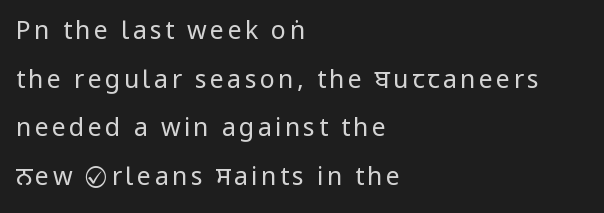
The image shows 25 px text type, upright; set left-aligned, loose line spacing (1.95x), not underlined.
